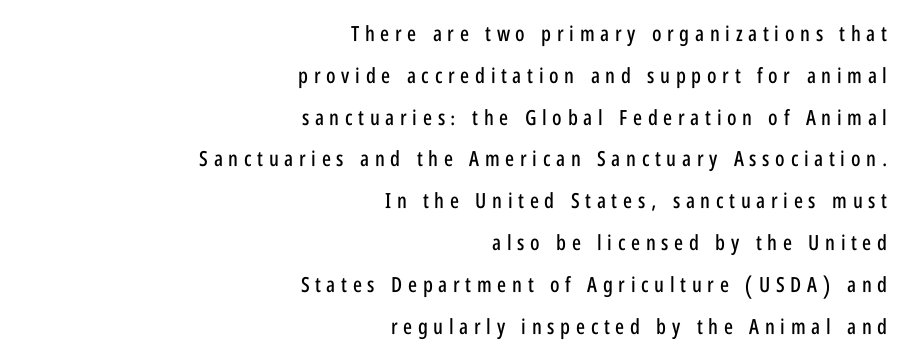
{"italic": "no", "underline": "no", "align": "right", "line_spacing": "loose", "line_spacing_ratio": 1.99, "letter_spacing": "wide", "letter_spacing_em": 0.27, "glyph_px": 21}
